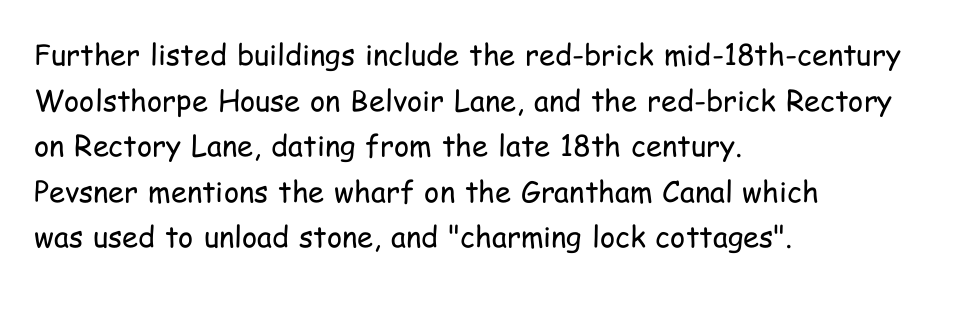
The image shows 29 px regular-weight, condensed sans-serif type, upright; set left-aligned, normal line spacing (1.57x), normal letter spacing, not underlined; low stroke contrast and a medium x-height.
